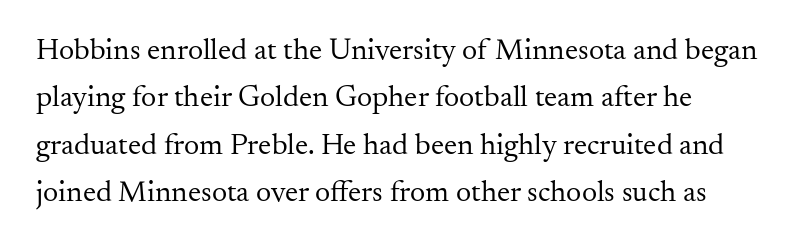
{"serif": "yes", "italic": "no", "bold": "no", "weight": "regular", "width": "normal", "stroke_contrast": "medium", "x_height": "small", "monospaced": "no", "underline": "no", "align": "left", "line_spacing": "normal", "line_spacing_ratio": 1.58, "letter_spacing": "normal", "letter_spacing_em": 0.0, "glyph_px": 30}
